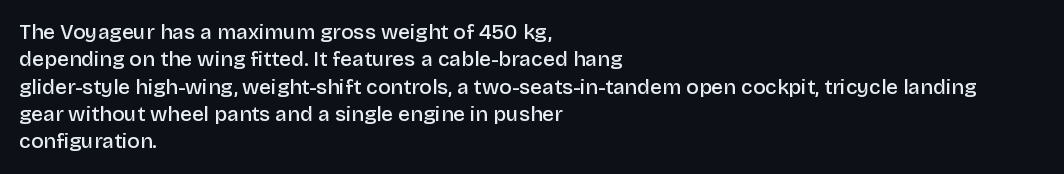
The image shows 21 px text type, upright; set left-aligned, normal line spacing (1.3x), normal letter spacing, not underlined.
